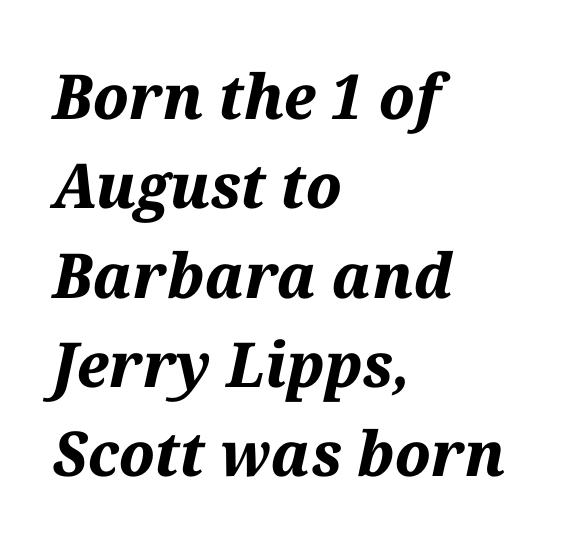
The image shows 62 px bold type, italic (leaning right); set left-aligned, normal line spacing (1.44x), normal letter spacing, not underlined; medium stroke contrast and a medium x-height.
